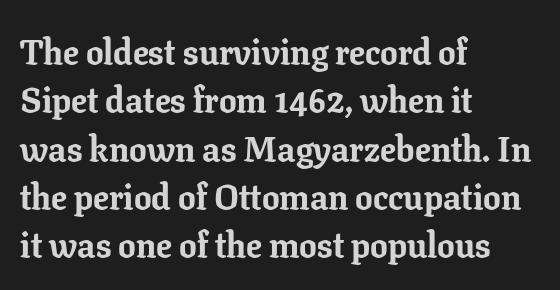
Q: Is the text bold? A: Yes.
Q: Is the text italic (slanted)? A: No, it is upright.
Q: Is the typeface a serif or a sans-serif typeface? A: Serif.
Q: Is the text underlined? A: No.
Q: How is the paragraph aligned? A: Left-aligned.
Q: Is the spacing between letters normal or unusually wide? A: Normal.
Q: Is the spacing between lines tight, normal or loose? A: Normal.
Q: Width (condensed, normal, or wide)? A: Normal.
Q: Stroke contrast? A: Low.
Q: x-height? A: Medium.
Q: Monospaced? A: No.
